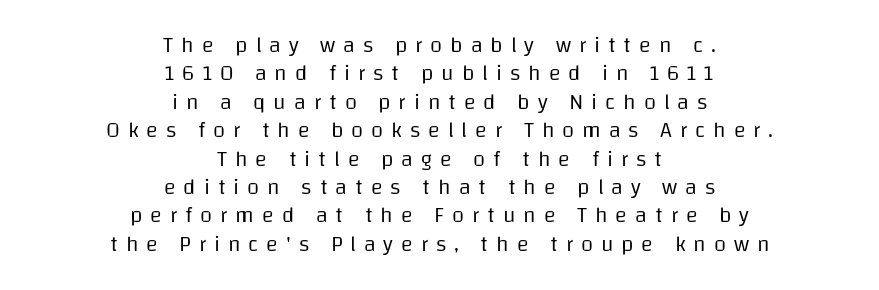
{"italic": "no", "bold": "no", "underline": "no", "align": "center", "line_spacing": "normal", "line_spacing_ratio": 1.29, "letter_spacing": "wide", "letter_spacing_em": 0.36, "glyph_px": 22}
